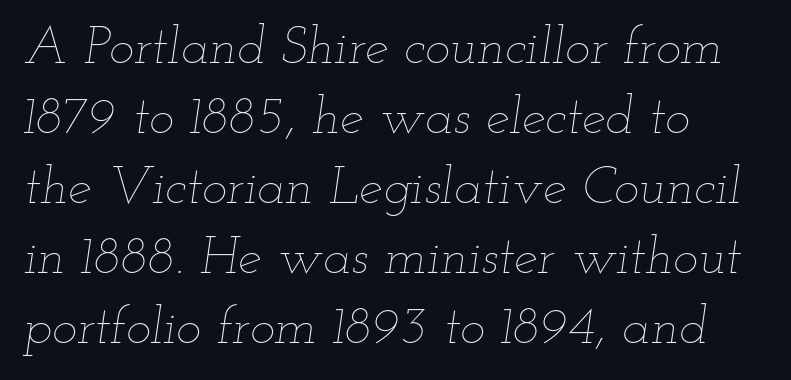
The strokes are not fattened; the text isn't bold. Every row of glyphs begins at an identical x-position on the left. An italicized treatment has been applied to the whole sample. Honestly, there is no underline to notice here at all. Each word holds together tightly as a unit, with standard inter-letter gaps. How would I describe the line gaps? Plain and ordinary.
